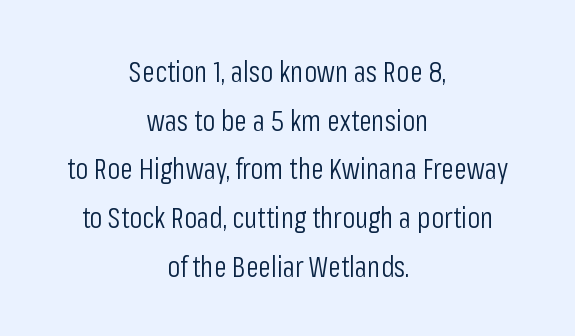
{"serif": "no", "italic": "no", "bold": "no", "weight": "light", "width": "condensed", "stroke_contrast": "low", "x_height": "medium", "monospaced": "no", "underline": "no", "align": "center", "line_spacing": "normal", "line_spacing_ratio": 1.68, "letter_spacing": "normal", "letter_spacing_em": 0.0, "glyph_px": 29}
